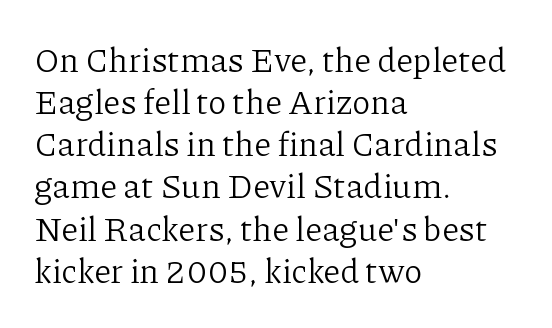
{"serif": "yes", "italic": "no", "bold": "no", "weight": "light", "width": "normal", "stroke_contrast": "low", "x_height": "medium", "monospaced": "no", "underline": "no", "align": "left", "line_spacing_ratio": 1.24, "letter_spacing": "normal", "letter_spacing_em": 0.0, "glyph_px": 34}
